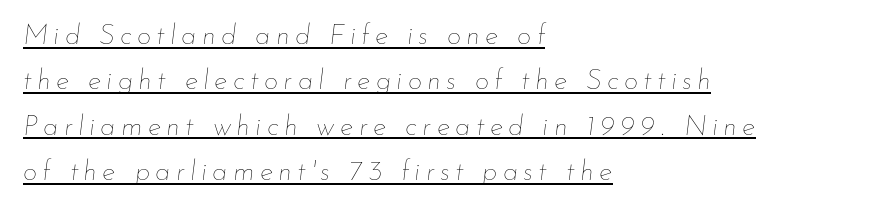
Q: Is the text bold? A: No.
Q: Is the text italic (slanted)? A: Yes, it leans right by about 7 degrees.
Q: Is the text underlined? A: Yes.
Q: How is the paragraph aligned? A: Left-aligned.
Q: Is the spacing between lines tight, normal or loose? A: Normal.
Q: Width (condensed, normal, or wide)? A: Normal.
Q: Stroke contrast? A: Low.
Q: x-height? A: Small.
Q: Monospaced? A: No.
